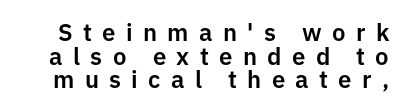
Q: Is the text italic (slanted)? A: No, it is upright.
Q: Is the text underlined? A: No.
Q: Is the spacing between letters normal or unusually wide? A: Unusually wide.
Q: Is the spacing between lines tight, normal or loose? A: Tight.
